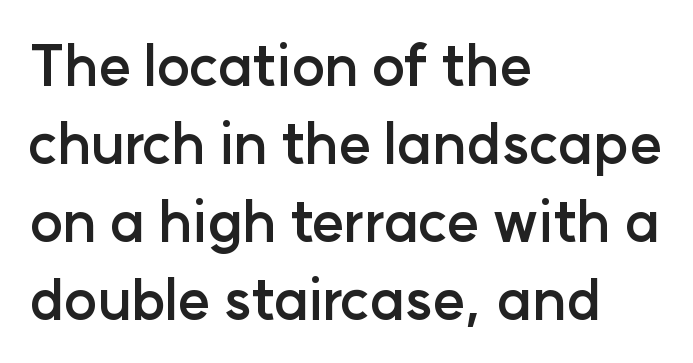
Q: Is the text bold? A: Yes.
Q: Is the text italic (slanted)? A: No, it is upright.
Q: Is the typeface a serif or a sans-serif typeface? A: Sans-serif.
Q: Is the text underlined? A: No.
Q: How is the paragraph aligned? A: Left-aligned.
Q: Is the spacing between letters normal or unusually wide? A: Normal.
Q: Is the spacing between lines tight, normal or loose? A: Normal.
Q: Width (condensed, normal, or wide)? A: Normal.
Q: Stroke contrast? A: Low.
Q: x-height? A: Medium.
Q: Monospaced? A: No.
